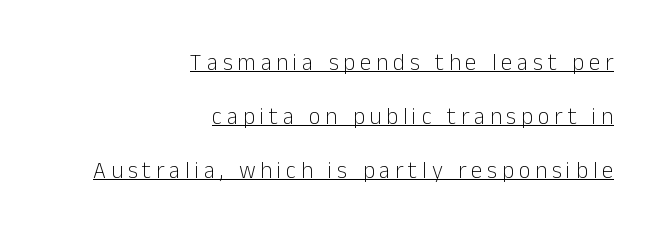
{"italic": "no", "bold": "no", "underline": "yes", "align": "right", "line_spacing": "loose", "line_spacing_ratio": 2.35, "letter_spacing": "wide", "letter_spacing_em": 0.21, "glyph_px": 23}
